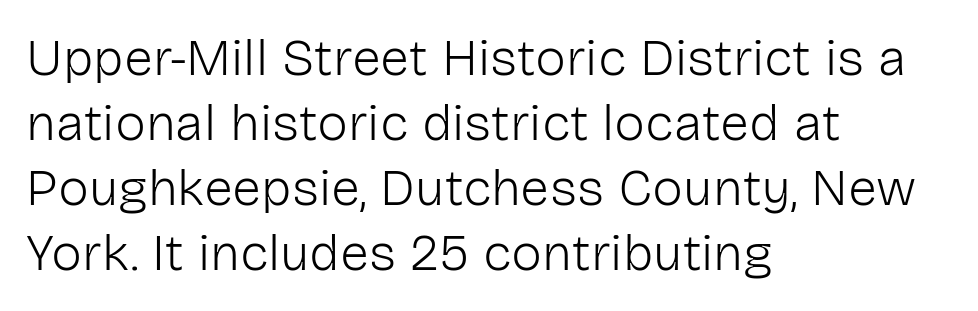
{"serif": "no", "italic": "no", "bold": "no", "weight": "light", "width": "normal", "stroke_contrast": "low", "x_height": "medium", "monospaced": "no", "underline": "no", "align": "left", "line_spacing": "normal", "line_spacing_ratio": 1.25, "letter_spacing": "normal", "letter_spacing_em": 0.0, "glyph_px": 52}
